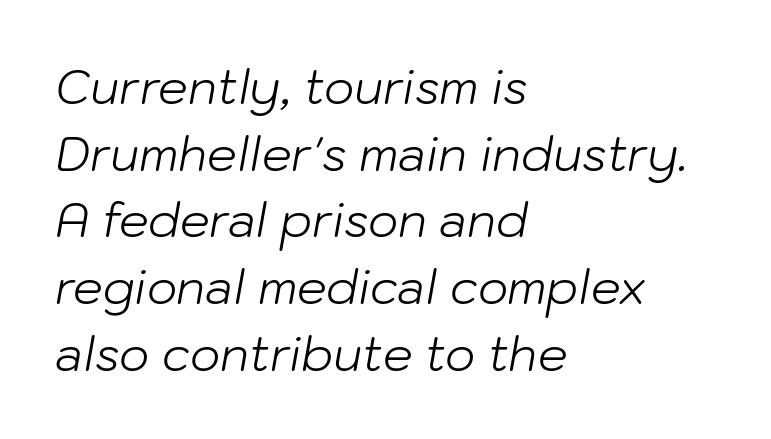
{"italic": "yes", "lean": "right", "slant_degrees": 10, "bold": "no", "weight": "light", "width": "normal", "stroke_contrast": "low", "x_height": "medium", "monospaced": "no", "underline": "no", "align": "left", "line_spacing": "normal", "line_spacing_ratio": 1.42, "letter_spacing": "normal", "letter_spacing_em": 0.0, "glyph_px": 47}
